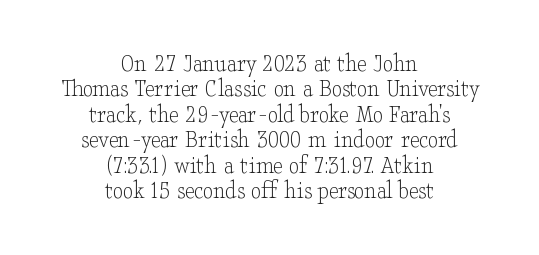
The image shows 26 px text type, upright; set centered, tight line spacing (0.98x), normal letter spacing, not underlined.
